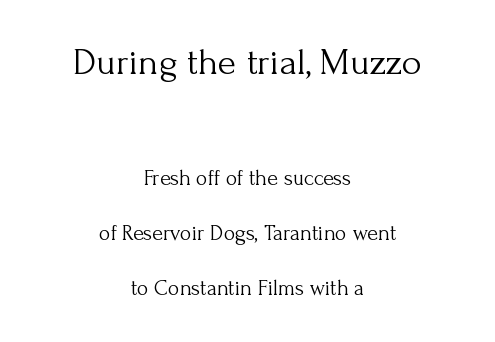
{"serif": "yes", "italic": "no", "bold": "no", "weight": "light", "width": "normal", "stroke_contrast": "medium", "x_height": "small", "monospaced": "no", "underline": "no", "align": "center", "line_spacing": "loose", "line_spacing_ratio": 2.49, "letter_spacing": "normal", "letter_spacing_em": 0.0, "larger_block": "first", "size_ratio": 1.73, "glyph_px": 38}
